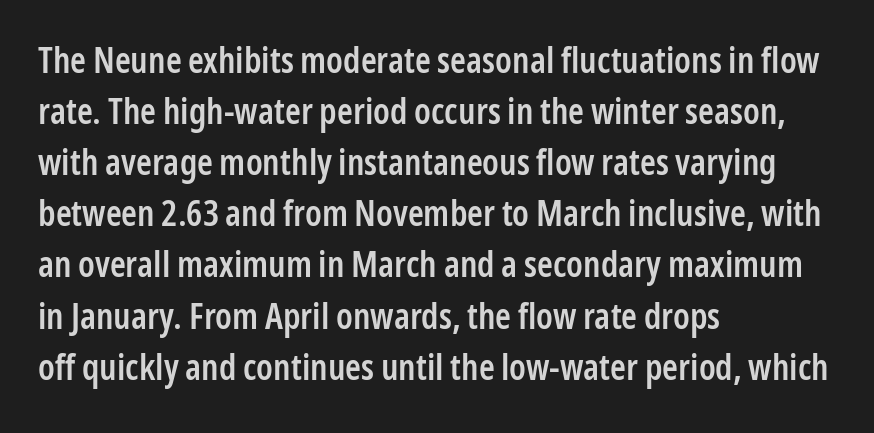
Q: Is the text bold? A: Semi-bold.
Q: Is the text italic (slanted)? A: No, it is upright.
Q: Is the typeface a serif or a sans-serif typeface? A: Sans-serif.
Q: Is the text underlined? A: No.
Q: How is the paragraph aligned? A: Left-aligned.
Q: Is the spacing between letters normal or unusually wide? A: Normal.
Q: Is the spacing between lines tight, normal or loose? A: Normal.
Q: Width (condensed, normal, or wide)? A: Condensed.
Q: Stroke contrast? A: Low.
Q: x-height? A: Medium.
Q: Monospaced? A: No.
